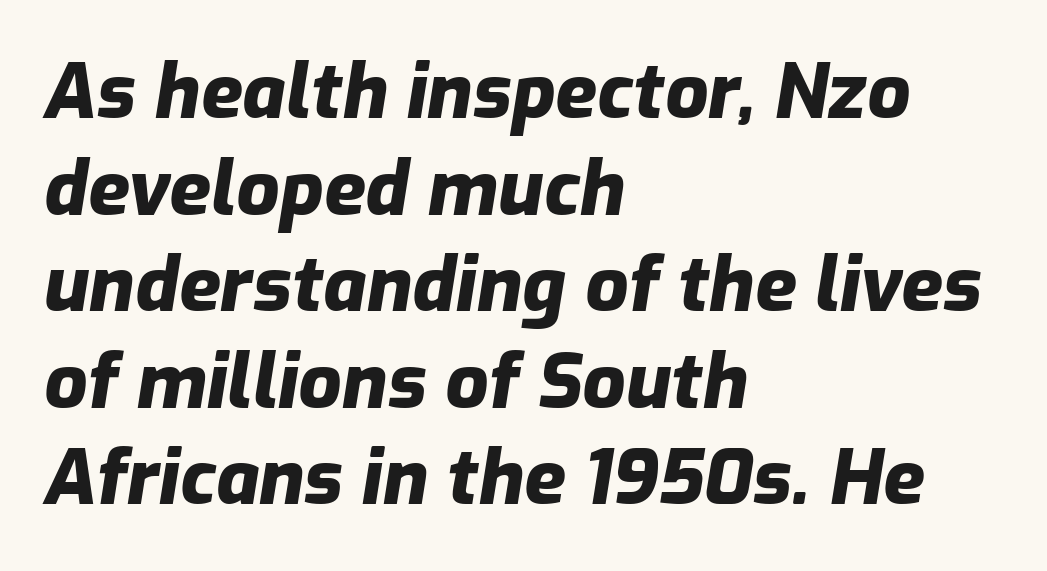
{"italic": "yes", "lean": "right", "slant_degrees": 9, "bold": "yes", "weight": "heavy", "width": "normal", "stroke_contrast": "low", "x_height": "medium", "monospaced": "no", "underline": "no", "align": "left", "line_spacing": "normal", "line_spacing_ratio": 1.27, "letter_spacing": "normal", "letter_spacing_em": 0.0, "glyph_px": 76}
